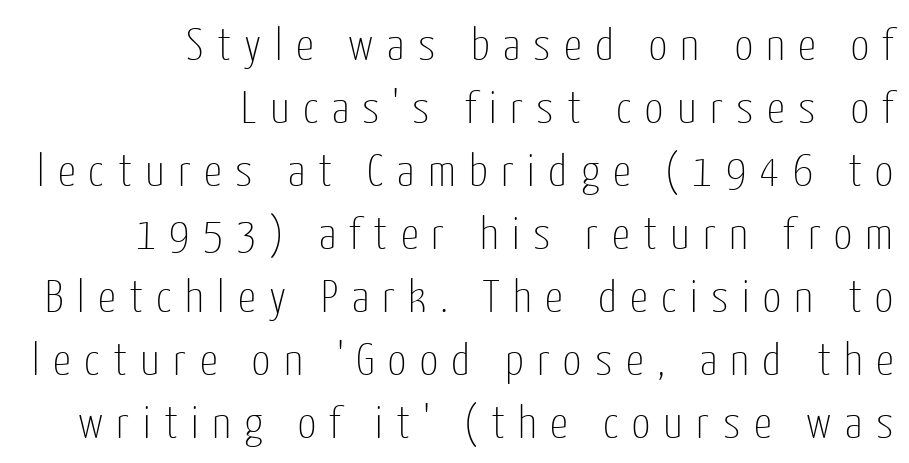
{"serif": "no", "italic": "no", "bold": "no", "weight": "thin", "width": "condensed", "stroke_contrast": "low", "x_height": "medium", "monospaced": "no", "underline": "no", "align": "right", "line_spacing": "normal", "line_spacing_ratio": 1.4, "letter_spacing": "wide", "letter_spacing_em": 0.3, "glyph_px": 45}
